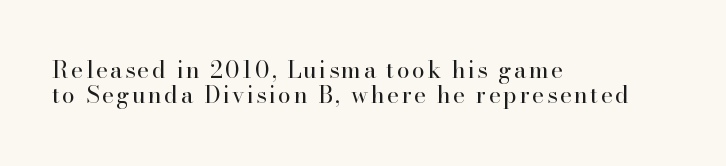
Is this a heavy cut? Hardly; it is regular or lighter. The lines in this sample share a left origin and differ only in where they stop. The rendering uses a small line-height, squeezing the rows. Only glyphs here, with clear space below each row. It's the straight-up-and-down kind of type.
